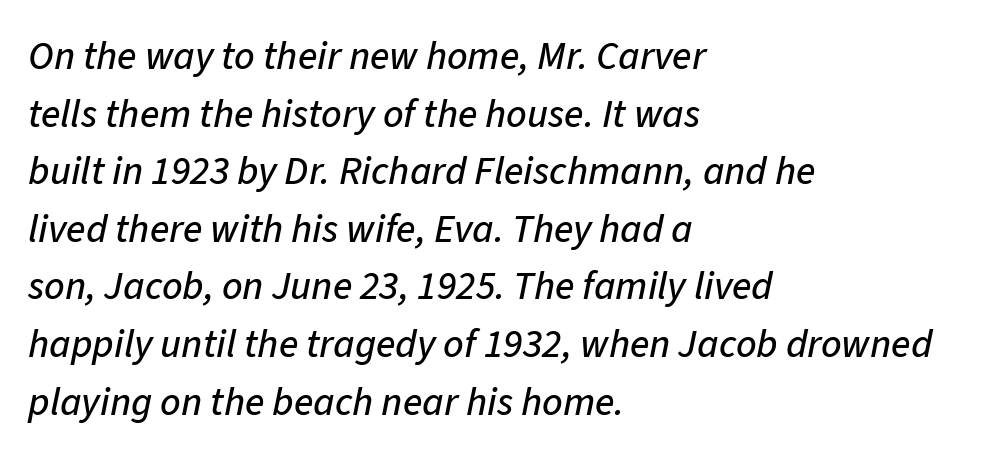
Where is the straight margin? On the left. In terms of leading, this rendering sits right in the middle. When letters slant like this, we call the style italic. Observe the ordinary spacing: letters are neighbours, not strangers.
